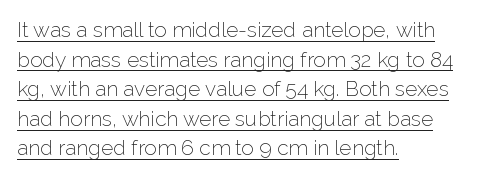
{"italic": "no", "bold": "no", "underline": "yes", "align": "left", "line_spacing": "normal", "line_spacing_ratio": 1.41, "letter_spacing": "normal", "letter_spacing_em": 0.0, "glyph_px": 21}
